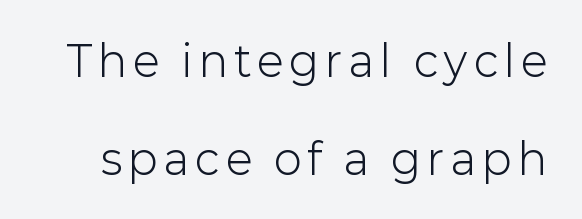
Notice how the stems are strictly vertical — no italics here. Line spacing here is loose. Underlining? Definitely not there. Proportional: the letters do not fall into vertical columns. You can tell from the bare stems that sans-serif type was used. Nothing heavy about these letters — not bold at all.
